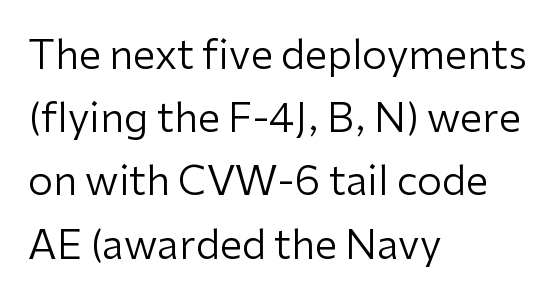
Q: Is the text bold? A: No.
Q: Is the text italic (slanted)? A: No, it is upright.
Q: Is the typeface a serif or a sans-serif typeface? A: Sans-serif.
Q: Is the text underlined? A: No.
Q: How is the paragraph aligned? A: Left-aligned.
Q: Is the spacing between letters normal or unusually wide? A: Normal.
Q: Is the spacing between lines tight, normal or loose? A: Normal.
Q: Width (condensed, normal, or wide)? A: Normal.
Q: Stroke contrast? A: Low.
Q: x-height? A: Medium.
Q: Monospaced? A: No.
